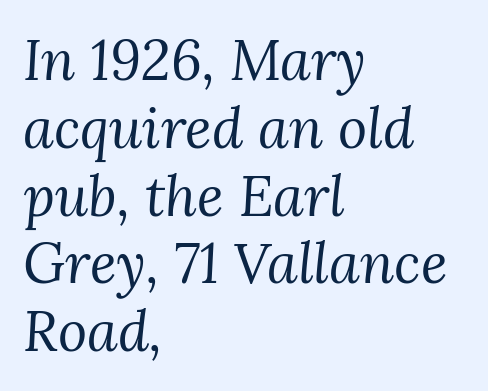
I'd call this a serif setting — the letters wear small feet. Glyph-to-glyph distance matches everyday printed text. Layout note: lines flush left. Is the type heavy? It reads as light-to-regular instead.
